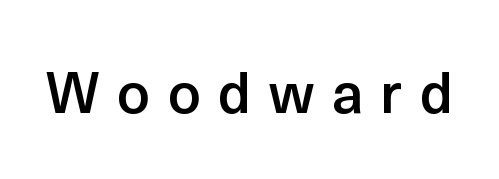
Q: Is the text bold? A: Semi-bold.
Q: Is the text italic (slanted)? A: No, it is upright.
Q: Is the typeface a serif or a sans-serif typeface? A: Sans-serif.
Q: Is the text underlined? A: No.
Q: Is the spacing between letters normal or unusually wide? A: Unusually wide.
Q: Width (condensed, normal, or wide)? A: Normal.
Q: x-height? A: Medium.
Q: Monospaced? A: No.
